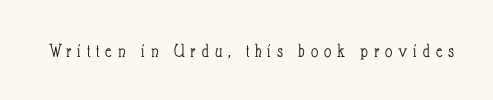
Q: Is the text bold? A: No.
Q: Is the text italic (slanted)? A: No, it is upright.
Q: Is the text underlined? A: No.
Q: Is the spacing between letters normal or unusually wide? A: Unusually wide.
